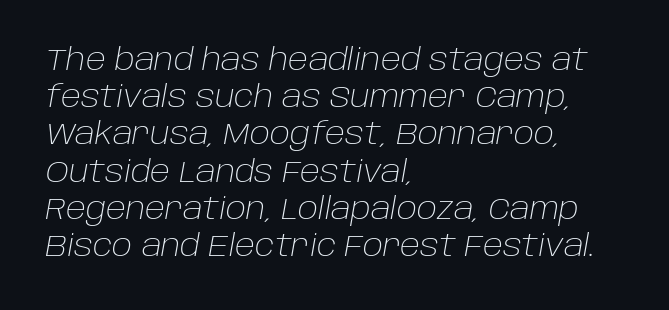
Q: Is the text bold? A: No.
Q: Is the text italic (slanted)? A: Yes, it leans right by about 10 degrees.
Q: Is the text underlined? A: No.
Q: How is the paragraph aligned? A: Left-aligned.
Q: Is the spacing between letters normal or unusually wide? A: Normal.
Q: Width (condensed, normal, or wide)? A: Normal.
Q: Stroke contrast? A: Low.
Q: x-height? A: Large.
Q: Monospaced? A: No.
